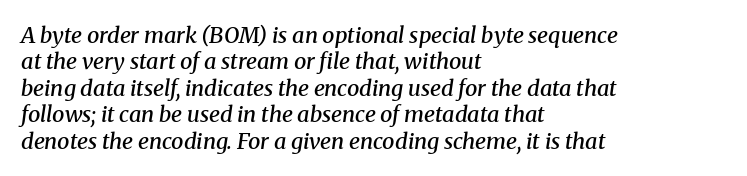
Q: Is the text bold? A: Semi-bold.
Q: Is the text italic (slanted)? A: Yes, it leans right by about 8 degrees.
Q: Is the text underlined? A: No.
Q: How is the paragraph aligned? A: Left-aligned.
Q: Is the spacing between letters normal or unusually wide? A: Normal.
